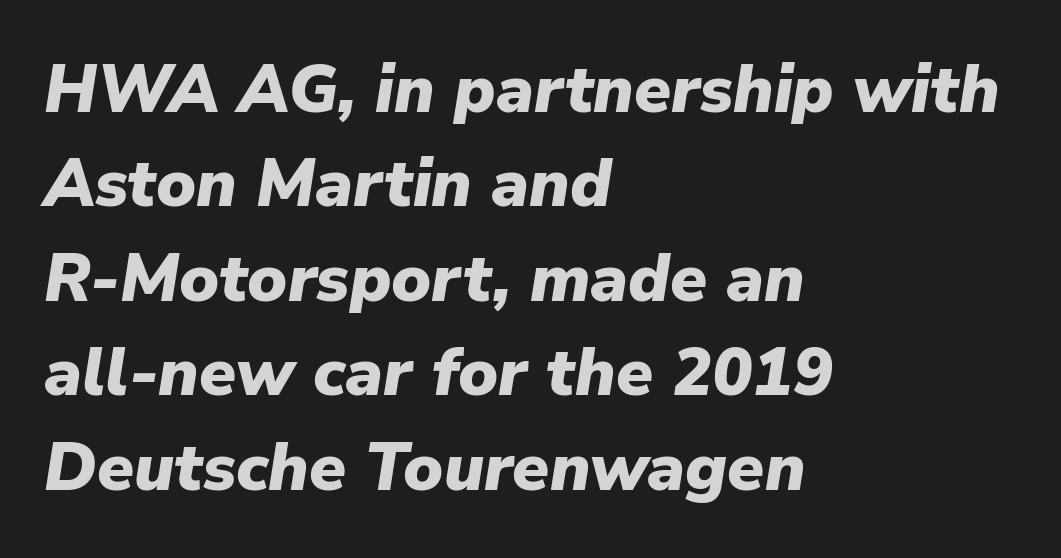
The space directly below the letters is spotless. Between one letter and the next there's only the usual sliver of space. Successive baselines arrive at the customary interval. This sample has the flowing, uneven cadence of proportional lettering. Left-aligned paragraph, ragged on the right.
